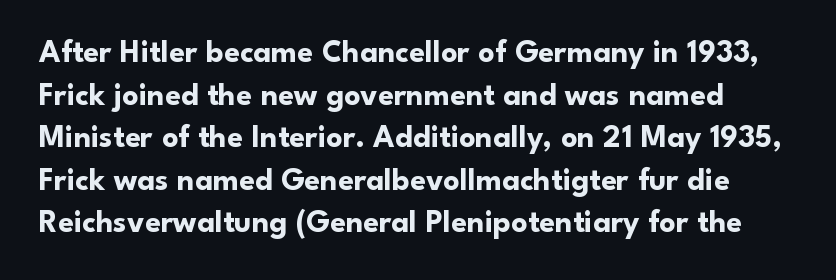
{"serif": "no", "italic": "no", "bold": "yes", "weight": "bold", "width": "normal", "stroke_contrast": "low", "x_height": "small", "monospaced": "no", "underline": "no", "line_spacing": "normal", "line_spacing_ratio": 1.33, "letter_spacing": "normal", "letter_spacing_em": 0.0, "glyph_px": 32}
